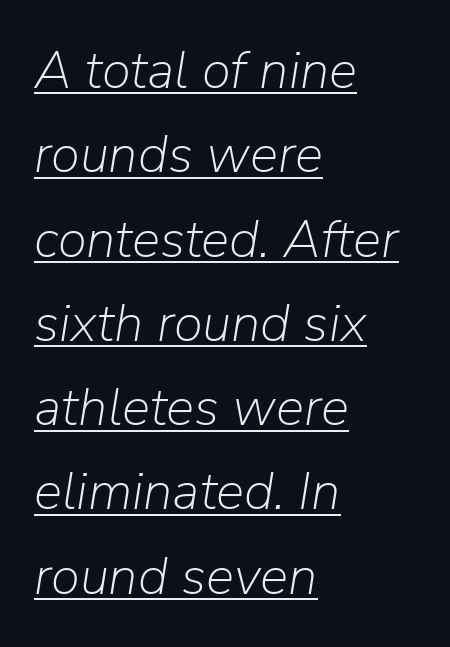
{"italic": "yes", "lean": "right", "slant_degrees": 9, "bold": "no", "weight": "light", "width": "normal", "stroke_contrast": "low", "x_height": "medium", "monospaced": "no", "underline": "yes", "align": "left", "line_spacing": "normal", "line_spacing_ratio": 1.59, "letter_spacing": "normal", "letter_spacing_em": 0.0, "glyph_px": 53}
